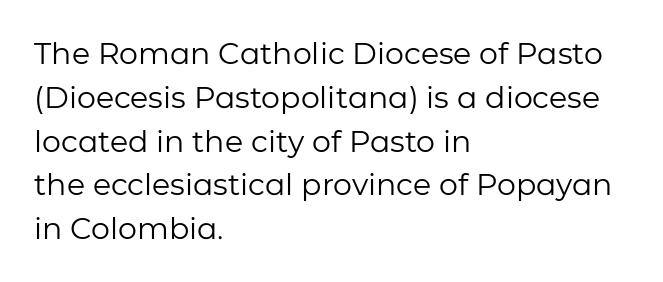
The lines are quadded left. The letters advance in unequal steps, a hallmark of proportional type. Tracking value appears to be zero — textbook default spacing. Compared with a typical body face, this is equally light or lighter still. Tall strokes in this sample are plumb rather than angled.
